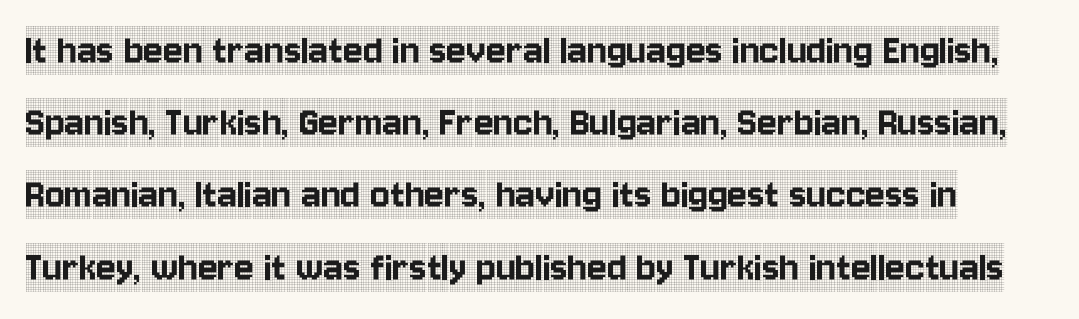
The image shows 46 px condensed serif type, upright; set normal line spacing (1.57x), normal letter spacing, not underlined; a large x-height.
